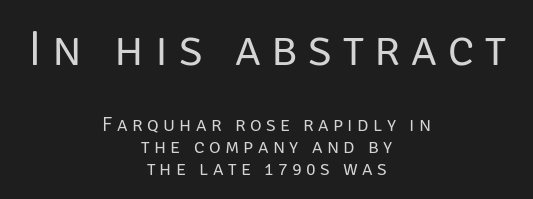
The image shows 49 px regular-weight sans-serif type, upright; set centered, tight line spacing (1.11x), unusually wide letter spacing (+0.22 em), not underlined; the first (top) block is 2.45x larger; low stroke contrast and a large x-height.
